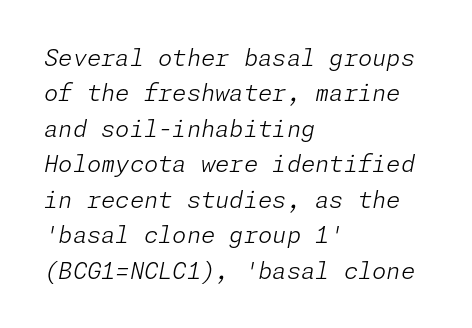
{"italic": "yes", "lean": "right", "slant_degrees": 11, "bold": "no", "underline": "no", "align": "left", "line_spacing": "normal", "line_spacing_ratio": 1.54, "letter_spacing": "normal", "letter_spacing_em": 0.0, "glyph_px": 23}
